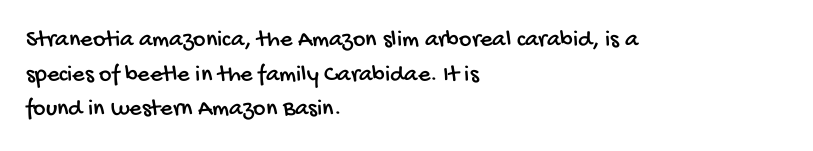
This sample uses plain, unmodified letter spacing. The text block is weighted toward the left margin, trailing off unevenly rightward. Letters rest on an invisible, unmarked baseline. Does the leading feel generous? No, just average.
